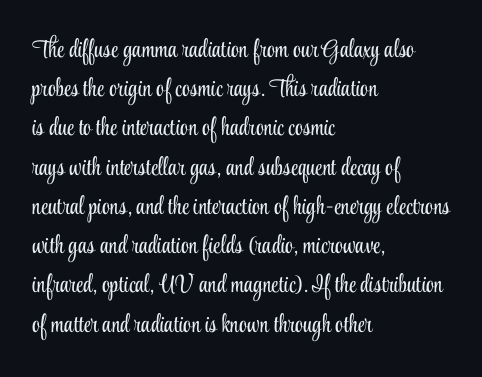
The image shows 25 px text type; set left-aligned, normal line spacing (1.57x), normal letter spacing, not underlined.
